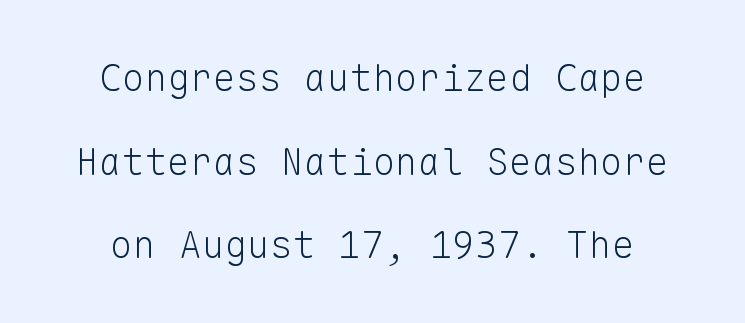
Q: Is the text bold? A: No.
Q: Is the text italic (slanted)? A: No, it is upright.
Q: Is the typeface a serif or a sans-serif typeface? A: Sans-serif.
Q: Is the text underlined? A: No.
Q: Is the spacing between letters normal or unusually wide? A: Normal.
Q: Is the spacing between lines tight, normal or loose? A: Loose.
Q: Width (condensed, normal, or wide)? A: Normal.
Q: Stroke contrast? A: Low.
Q: x-height? A: Medium.
Q: Monospaced? A: Yes.
